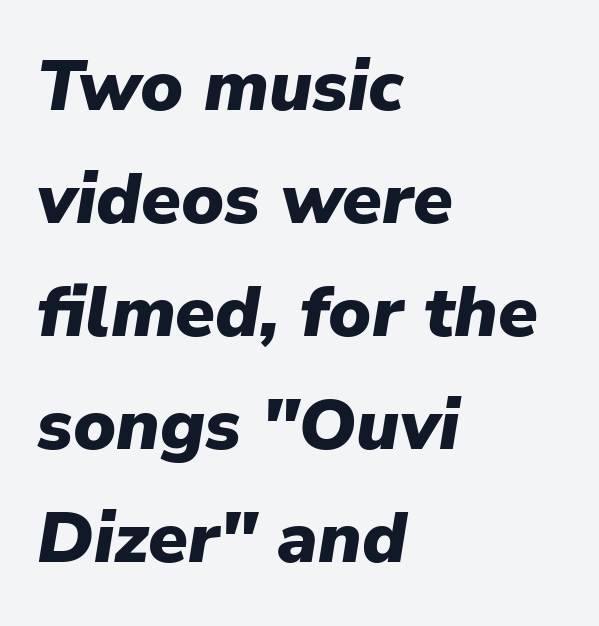
Stroke thickness is high; the sample reads as a true bold. Descenders hang freely into open space. A normal amount of white space separates one row of letters from the next. Posture: slanted.
